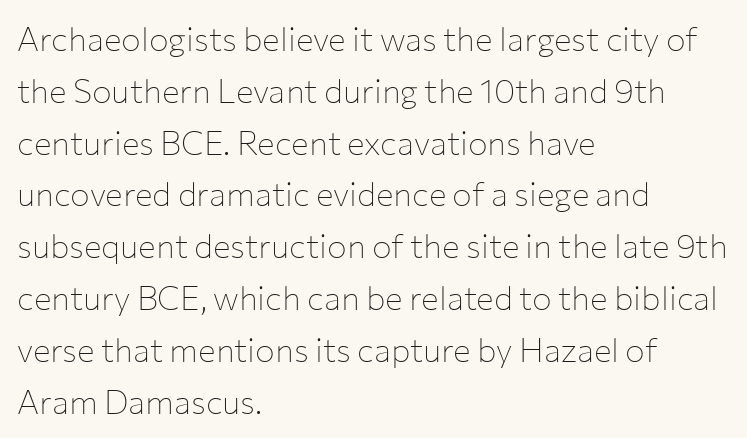
The image shows 33 px thin sans-serif type, upright; set left-aligned, normal line spacing (1.57x), normal letter spacing, not underlined; low stroke contrast and a medium x-height.
